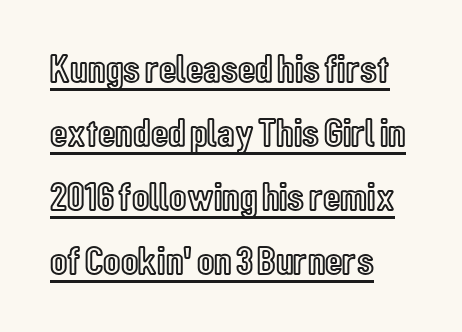
The image shows 40 px condensed type, upright; set left-aligned, normal line spacing (1.6x), normal letter spacing, underlined; a medium x-height.
